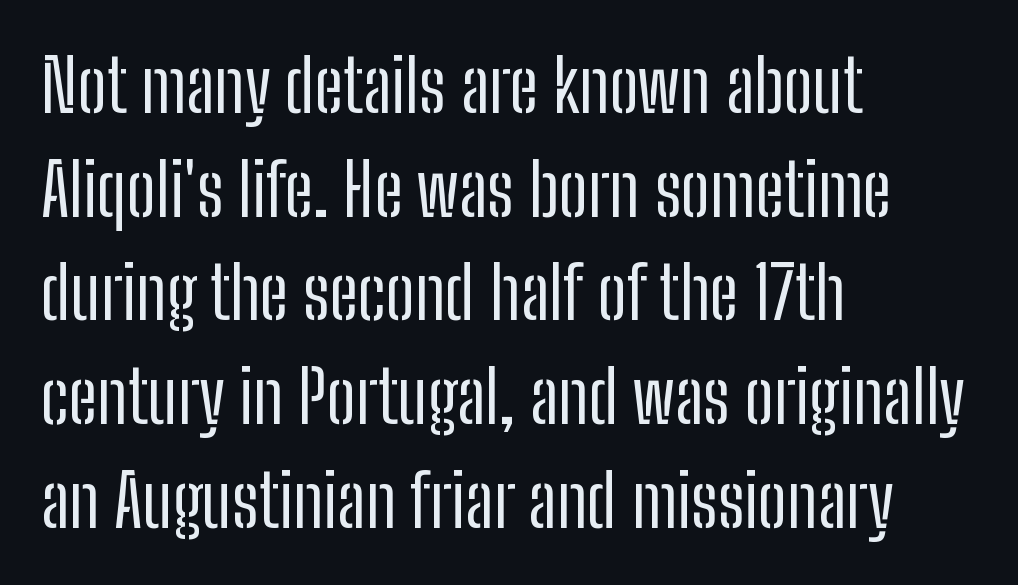
{"serif": "no", "italic": "no", "bold": "no", "weight": "regular", "width": "condensed", "stroke_contrast": "low", "x_height": "medium", "monospaced": "no", "underline": "no", "align": "left", "line_spacing": "normal", "line_spacing_ratio": 1.42, "letter_spacing": "normal", "letter_spacing_em": 0.0, "glyph_px": 73}
